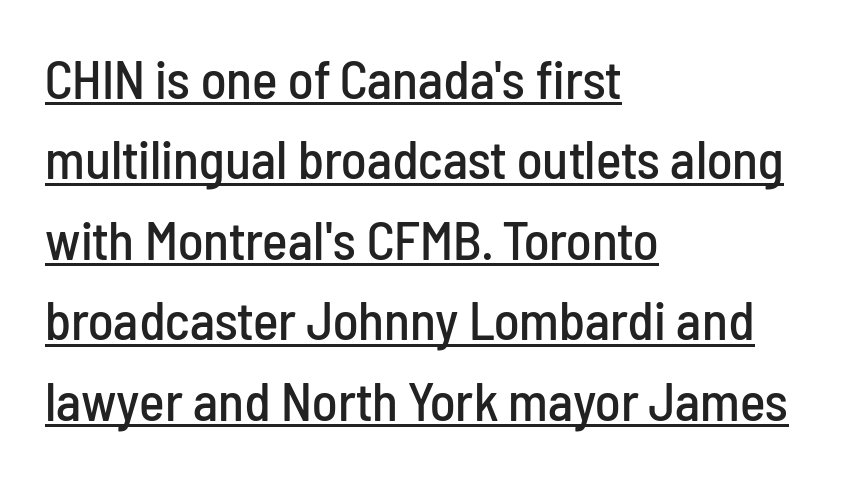
The image shows 54 px condensed sans-serif type, upright; set left-aligned, normal line spacing (1.49x), normal letter spacing, underlined; low stroke contrast and a medium x-height.
